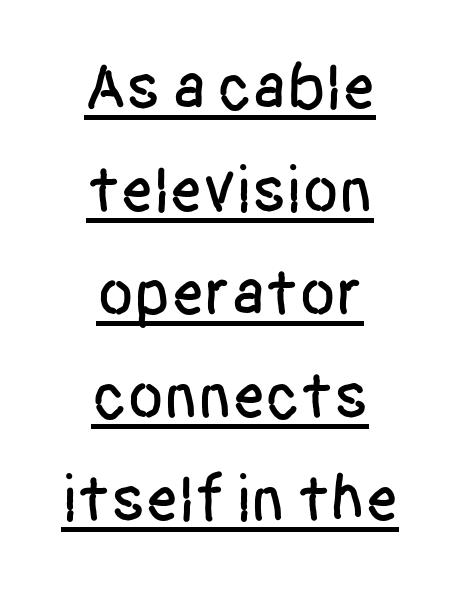
These lines are centered, leaving both edges ragged. Proportional: the letters do not fall into vertical columns. In designer terms, the underline attribute is active on this setting. Every character sits straight up, as roman type does. Words appear dense and cohesive because spacing is normal.
